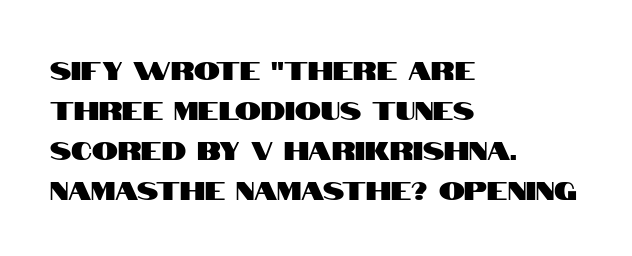
Descender tails drop into unmarked territory. Each word holds together tightly as a unit, with standard inter-letter gaps. Style check: upright. A student would call this left alignment; a typographer would say flush left, rag right. If you measured baseline to baseline, you'd find a middling distance.
